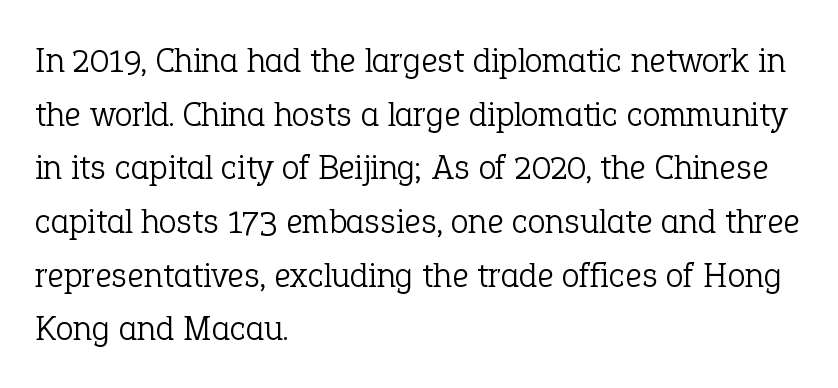
The image shows 36 px light serif type, upright; set left-aligned, normal line spacing (1.49x), normal letter spacing, not underlined; low stroke contrast and a medium x-height.
